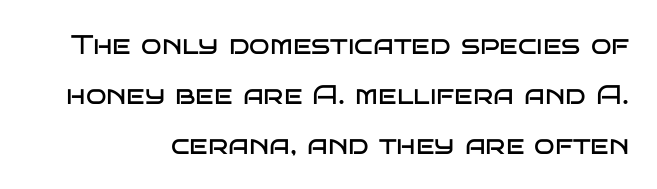
{"italic": "no", "bold": "no", "underline": "no", "align": "right", "line_spacing_ratio": 1.85, "letter_spacing": "normal", "letter_spacing_em": 0.0, "glyph_px": 27}
